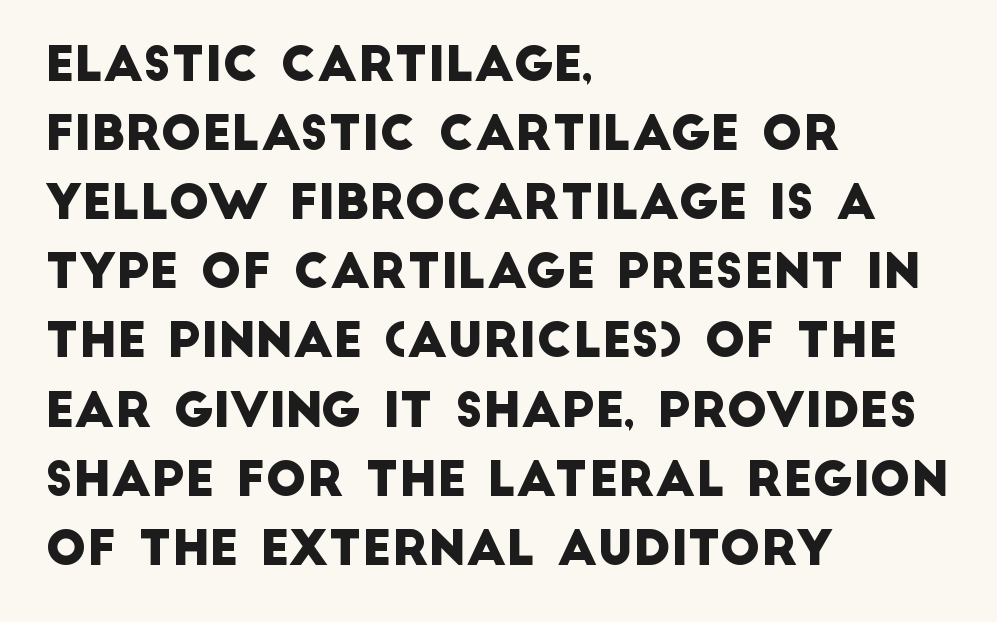
Q: Is the typeface a serif or a sans-serif typeface? A: Sans-serif.
Q: Is the text underlined? A: No.
Q: How is the paragraph aligned? A: Left-aligned.
Q: Is the spacing between letters normal or unusually wide? A: Normal.
Q: Is the spacing between lines tight, normal or loose? A: Normal.
Q: Width (condensed, normal, or wide)? A: Normal.
Q: Stroke contrast? A: Low.
Q: x-height? A: Large.
Q: Monospaced? A: No.
